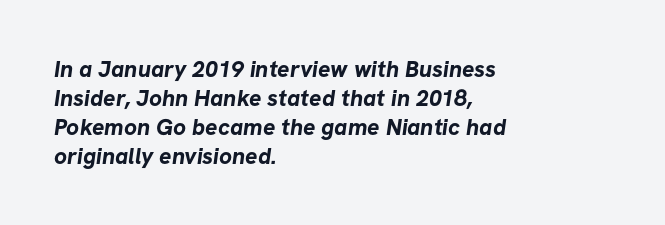
{"bold": "yes", "underline": "no", "align": "left", "line_spacing": "normal", "line_spacing_ratio": 1.26, "letter_spacing": "normal", "letter_spacing_em": 0.0, "glyph_px": 23}
